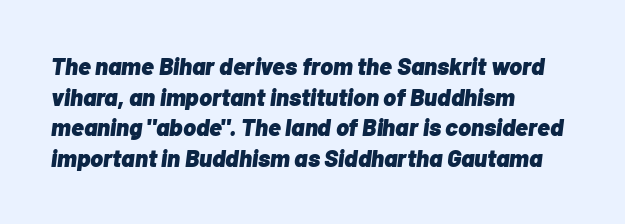
Q: Is the text bold? A: Yes.
Q: Is the text italic (slanted)? A: Yes, it leans right by about 7 degrees.
Q: Is the text underlined? A: No.
Q: How is the paragraph aligned? A: Left-aligned.
Q: Is the spacing between letters normal or unusually wide? A: Normal.
Q: Is the spacing between lines tight, normal or loose? A: Normal.
